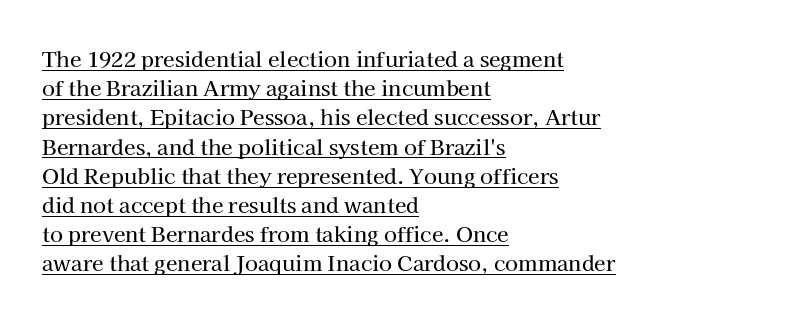
The rendering keeps characters at their native spacing. Descenders here cross a horizontal rule under the line. Is there much room between lines? A standard amount, neither cramped nor airy. Ascenders rise straight up at ninety degrees. Alignment: flush left.
